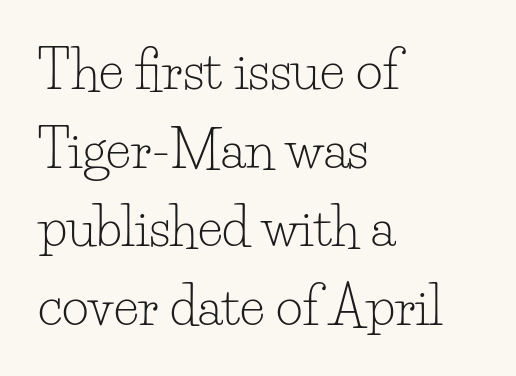
Q: Is the text bold? A: No.
Q: Is the text italic (slanted)? A: No, it is upright.
Q: Is the typeface a serif or a sans-serif typeface? A: Serif.
Q: Is the text underlined? A: No.
Q: How is the paragraph aligned? A: Left-aligned.
Q: Is the spacing between letters normal or unusually wide? A: Normal.
Q: Is the spacing between lines tight, normal or loose? A: Normal.
Q: Width (condensed, normal, or wide)? A: Normal.
Q: Stroke contrast? A: Low.
Q: x-height? A: Small.
Q: Monospaced? A: No.
